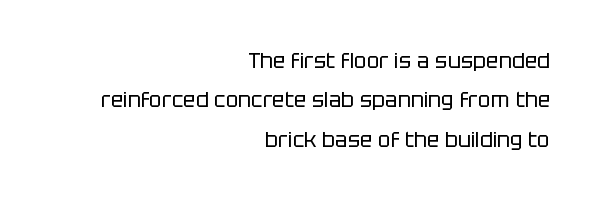
Q: Is the text bold? A: No.
Q: Is the text italic (slanted)? A: No, it is upright.
Q: Is the text underlined? A: No.
Q: How is the paragraph aligned? A: Right-aligned.
Q: Is the spacing between letters normal or unusually wide? A: Normal.
